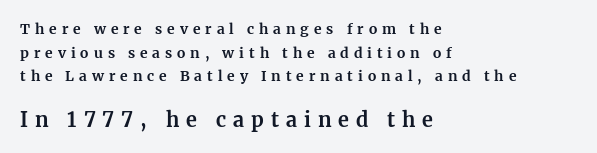
Q: Is the text bold? A: Yes.
Q: Is the text italic (slanted)? A: No, it is upright.
Q: Is the text underlined? A: No.
Q: How is the paragraph aligned? A: Left-aligned.
Q: Is the spacing between letters normal or unusually wide? A: Unusually wide.
Q: Is the spacing between lines tight, normal or loose? A: Normal.
Q: Which block of text is set in a larger size, the first (top) or the second (bottom)? A: The second (bottom) one.
